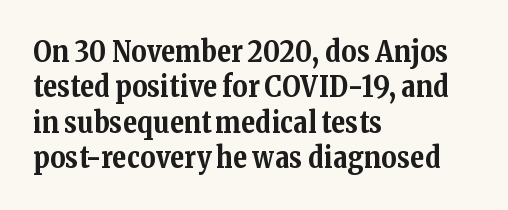
Q: Is the text bold? A: Yes.
Q: Is the text italic (slanted)? A: No, it is upright.
Q: Is the typeface a serif or a sans-serif typeface? A: Serif.
Q: Is the text underlined? A: No.
Q: How is the paragraph aligned? A: Left-aligned.
Q: Is the spacing between letters normal or unusually wide? A: Normal.
Q: Width (condensed, normal, or wide)? A: Normal.
Q: Stroke contrast? A: Medium.
Q: x-height? A: Medium.
Q: Monospaced? A: No.
